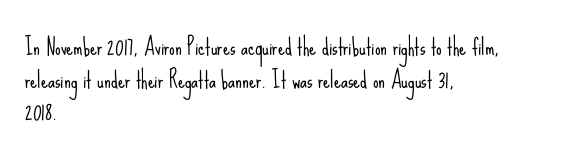
The image shows 22 px text type, upright; set left-aligned, normal line spacing (1.48x), normal letter spacing, not underlined.
